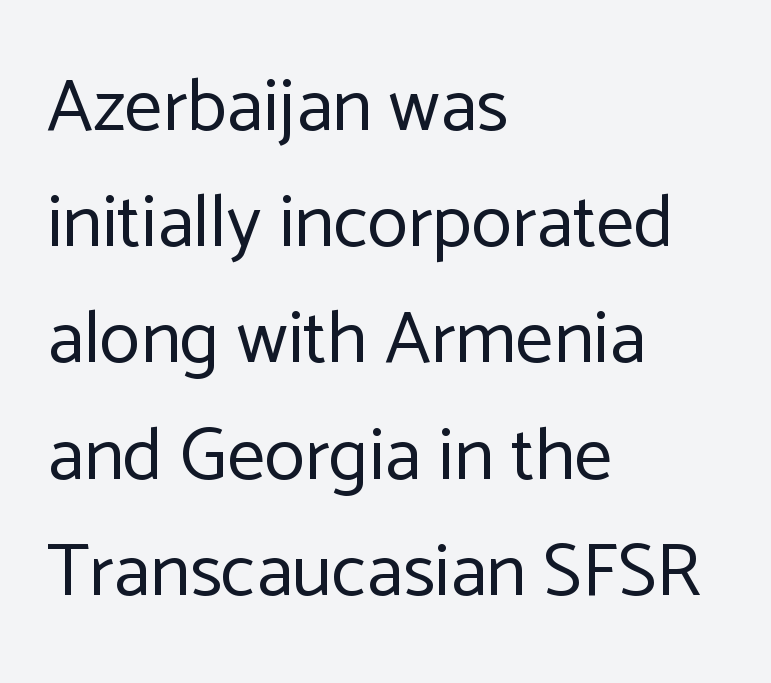
Weight: not bold — regular or lighter. The rendering keeps characters at their native spacing. Descenders are the only things crossing below the line. Where is the straight margin? On the left. Do the letters lean? They stand straight.
